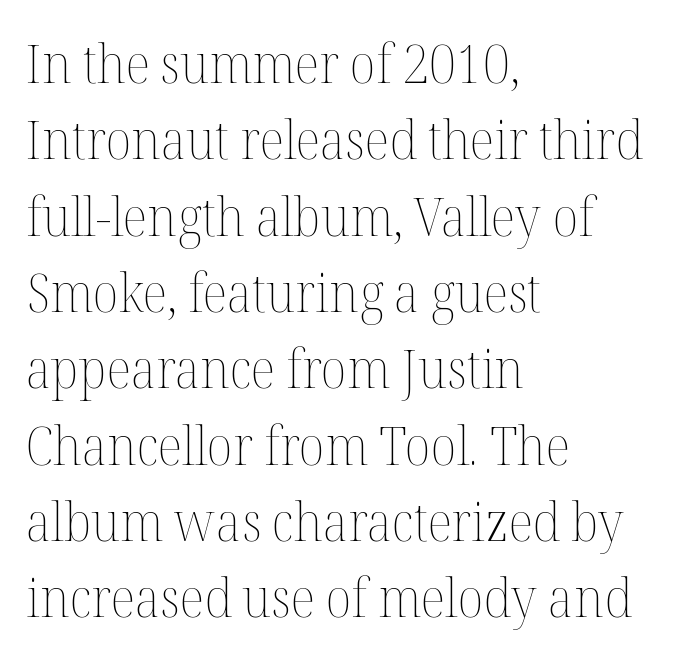
The image shows 53 px thin type, upright; set left-aligned, normal line spacing (1.44x), normal letter spacing, not underlined; medium stroke contrast and a medium x-height.
